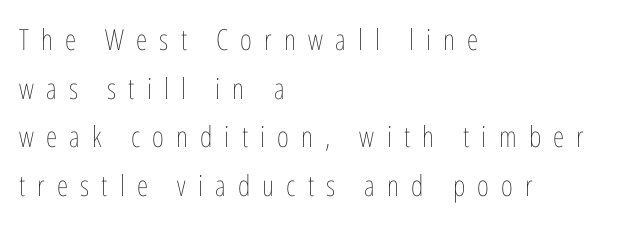
A quiet, ordinary-to-light weight characterises the typeface. Do the letters lean? They stand straight. The rendering uses natural spacing where letterforms have individual widths. Check the space under the baseline: it is left empty. Whoever set this chose a conventional vertical rhythm.
